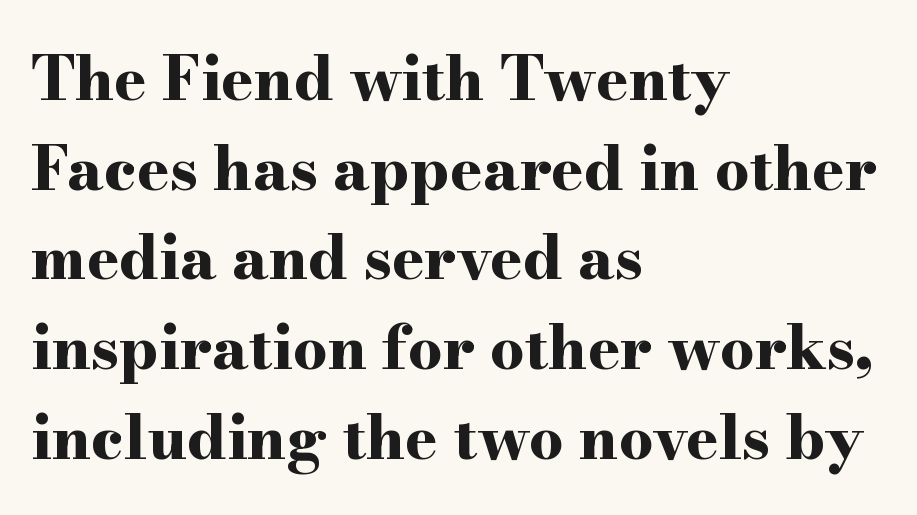
Typographically, this falls in the serif category. Here the glyphs are tracked normally, forming tight word shapes. On the weight axis this lands at bold, roughly 700. This is the regular roman posture of the typeface.
